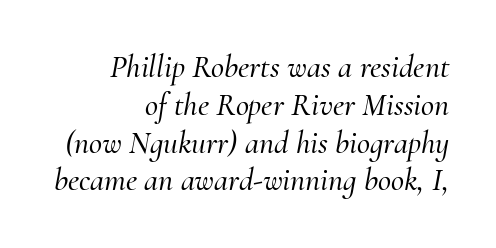
The image shows 32 px serif type, italic (leaning right); set right-aligned, line spacing 1.18x, normal letter spacing, not underlined; medium stroke contrast and a small x-height.
